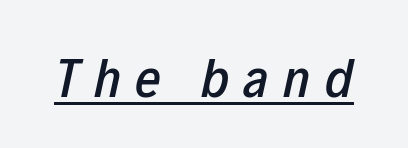
{"italic": "yes", "lean": "right", "slant_degrees": 12, "width": "condensed", "stroke_contrast": "low", "x_height": "medium", "monospaced": "no", "underline": "yes", "letter_spacing": "wide", "letter_spacing_em": 0.26, "glyph_px": 56}
